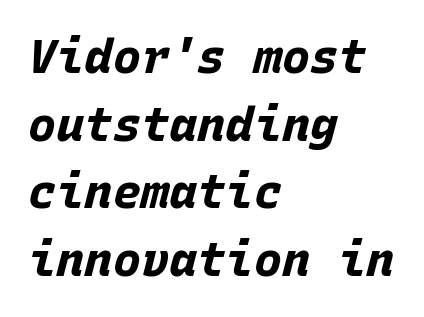
The image shows 47 px bold type, italic (leaning right), monospaced; set left-aligned, normal line spacing (1.44x), normal letter spacing, not underlined; low stroke contrast and a large x-height.
